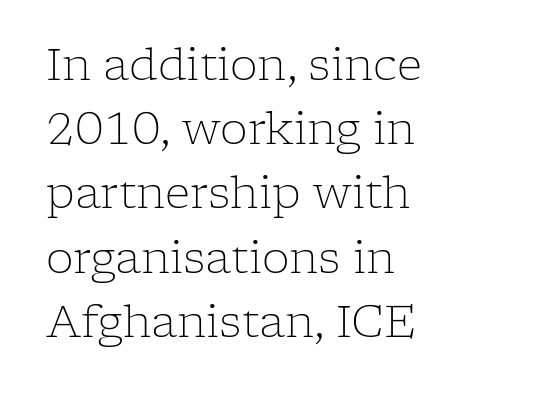
Compared with a centered layout, this one pins lines to the left instead. You can tell it's not italic because the verticals are truly vertical. In terms of letterspacing, this is plain default setting. Type without underlining. Regarding leading, the lines here are spaced in the standard way.
